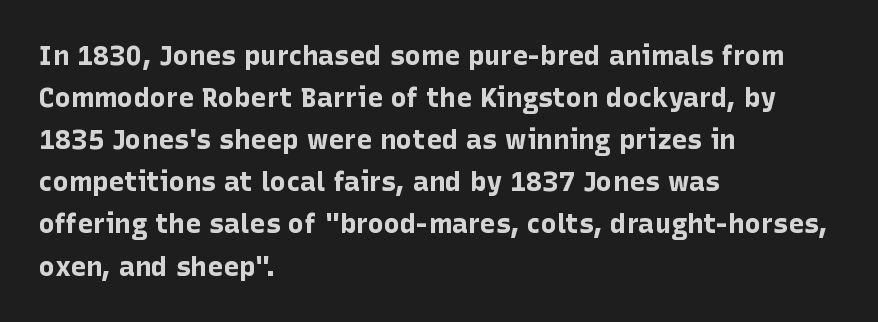
{"italic": "no", "bold": "yes", "underline": "no", "align": "left", "line_spacing": "normal", "line_spacing_ratio": 1.56, "letter_spacing": "normal", "letter_spacing_em": 0.0, "glyph_px": 27}
